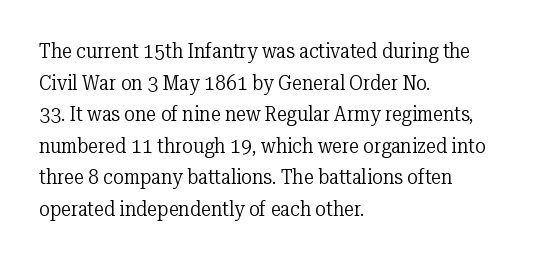
{"italic": "no", "bold": "no", "underline": "no", "align": "left", "line_spacing": "normal", "line_spacing_ratio": 1.58, "letter_spacing": "normal", "letter_spacing_em": 0.0, "glyph_px": 20}
